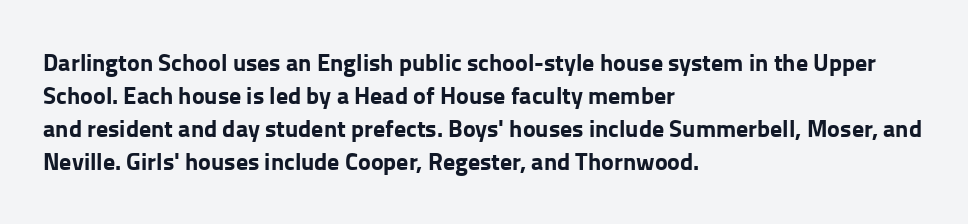
The image shows 24 px bold type, upright; set left-aligned, normal line spacing (1.38x), normal letter spacing, not underlined.
